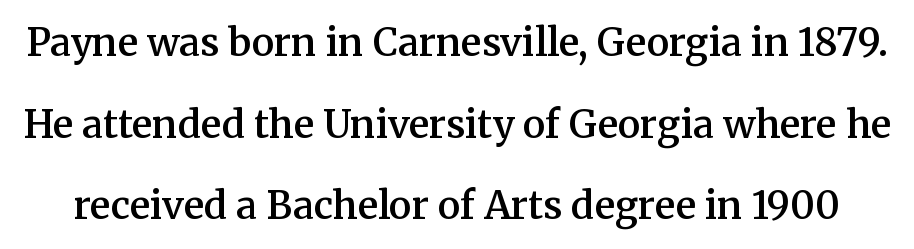
Posture: straight, roman, zero tilt. The passage shown is typed in a proportional face where columns would drift. These words are printed semibold, heavier than regular yet not bold. This is serif lettering, the kind often seen in printed books. Type without underlining.
